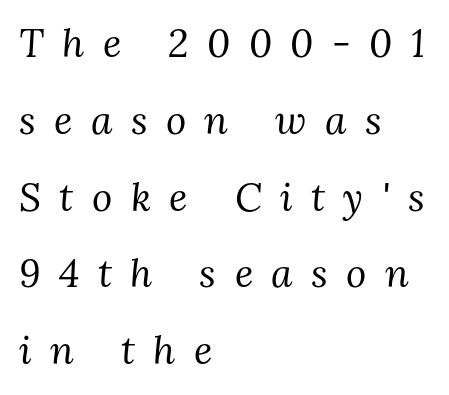
Q: Is the text bold? A: No.
Q: Is the text italic (slanted)? A: Yes, it leans right by about 3 degrees.
Q: Is the typeface a serif or a sans-serif typeface? A: Serif.
Q: Is the text underlined? A: No.
Q: How is the paragraph aligned? A: Left-aligned.
Q: Is the spacing between letters normal or unusually wide? A: Unusually wide.
Q: Is the spacing between lines tight, normal or loose? A: Loose.
Q: Width (condensed, normal, or wide)? A: Normal.
Q: Stroke contrast? A: Medium.
Q: x-height? A: Medium.
Q: Monospaced? A: No.
